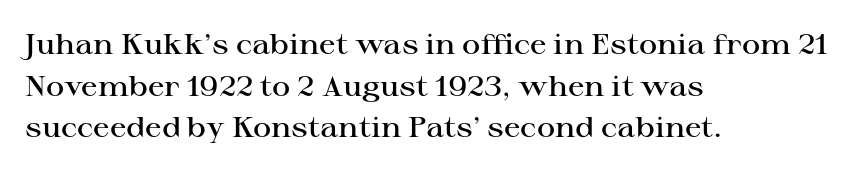
The image shows 28 px semibold, wide serif type, upright; set left-aligned, normal line spacing (1.49x), normal letter spacing, not underlined; high stroke contrast and a medium x-height.
